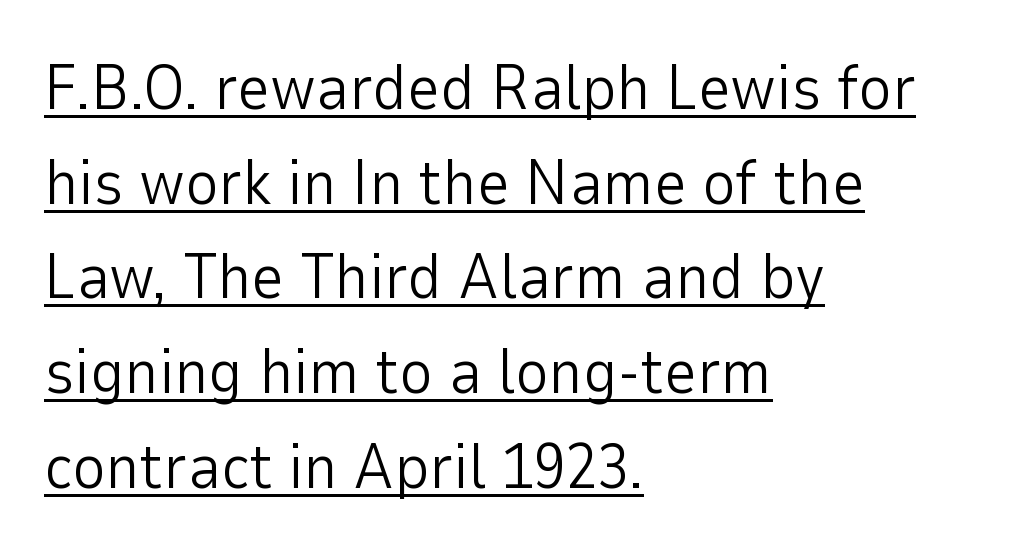
{"serif": "no", "italic": "no", "bold": "no", "weight": "light", "width": "normal", "stroke_contrast": "low", "x_height": "medium", "monospaced": "no", "underline": "yes", "align": "left", "line_spacing": "normal", "line_spacing_ratio": 1.48, "letter_spacing": "normal", "letter_spacing_em": 0.0, "glyph_px": 64}
